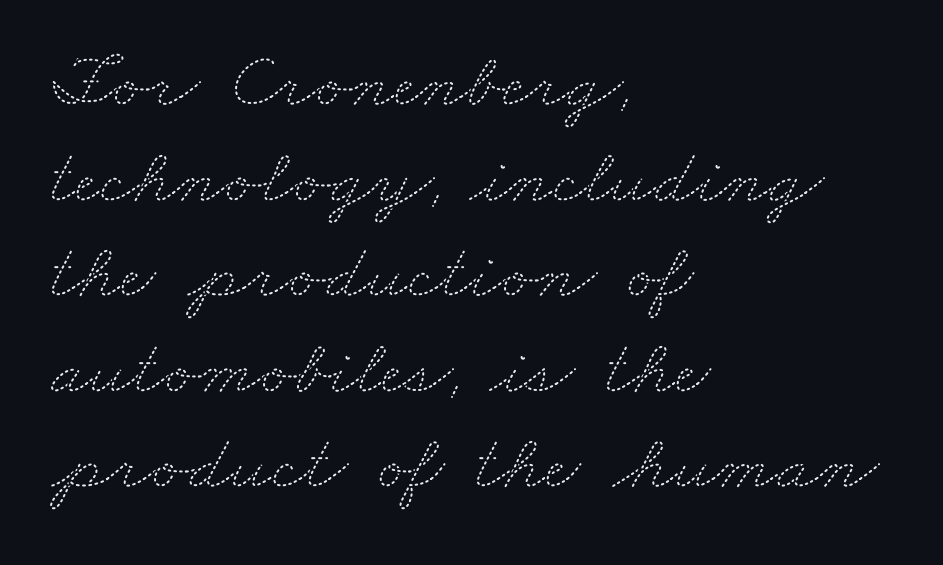
Q: Is the text bold? A: No.
Q: Is the text underlined? A: No.
Q: How is the paragraph aligned? A: Left-aligned.
Q: Is the spacing between letters normal or unusually wide? A: Normal.
Q: Width (condensed, normal, or wide)? A: Wide.
Q: Stroke contrast? A: Medium.
Q: x-height? A: Small.
Q: Monospaced? A: No.
